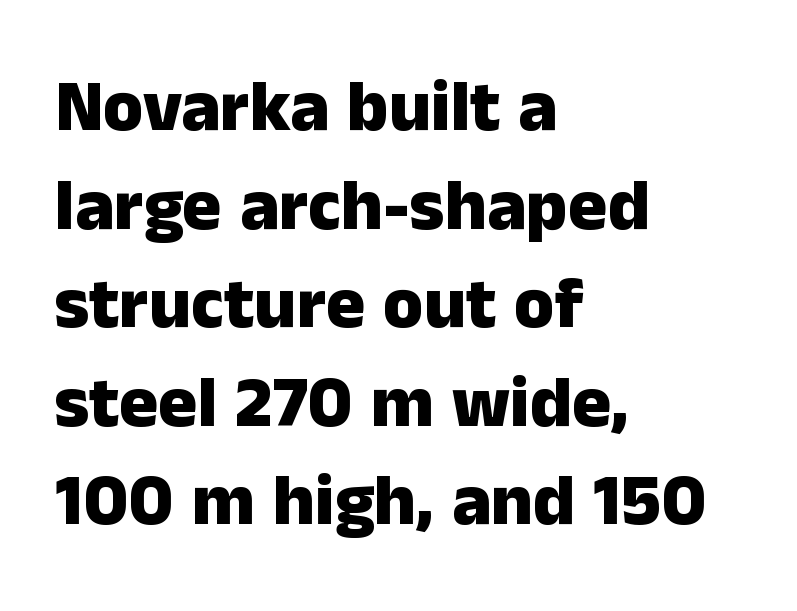
{"serif": "no", "italic": "no", "bold": "yes", "weight": "heavy", "width": "normal", "stroke_contrast": "low", "x_height": "medium", "monospaced": "no", "underline": "no", "align": "left", "line_spacing": "normal", "line_spacing_ratio": 1.35, "letter_spacing": "normal", "letter_spacing_em": 0.0, "glyph_px": 73}
